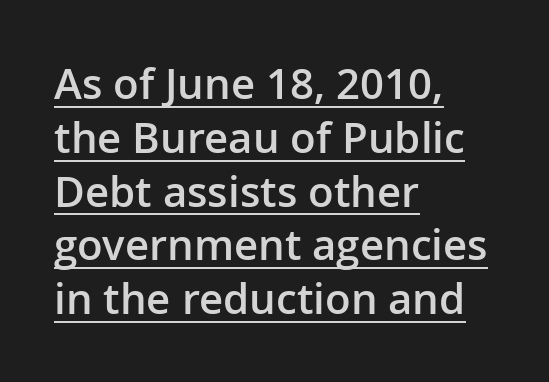
{"serif": "no", "italic": "no", "bold": "semi", "weight": "semibold", "width": "normal", "stroke_contrast": "low", "x_height": "medium", "monospaced": "no", "underline": "yes", "align": "left", "line_spacing": "normal", "line_spacing_ratio": 1.28, "letter_spacing": "normal", "letter_spacing_em": 0.0, "glyph_px": 42}
